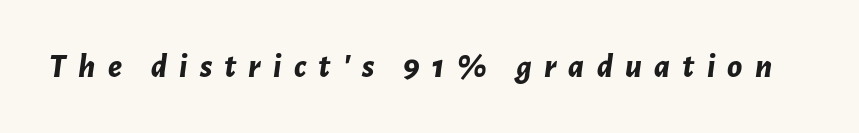
{"italic": "yes", "lean": "right", "slant_degrees": 7, "bold": "yes", "weight": "bold", "width": "normal", "stroke_contrast": "low", "x_height": "medium", "monospaced": "no", "underline": "no", "letter_spacing": "wide", "letter_spacing_em": 0.36, "glyph_px": 34}
